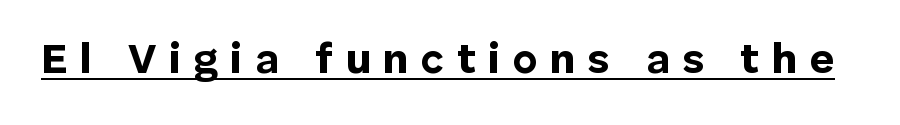
Each letter's strokes conclude bluntly, with no projecting serifs. A baseline rule has been typeset under these characters. Each glyph is drawn with heavy, bold strokes. Substantial extra tracking has been applied to these lines. Note the varied advance widths — an 'i' is clearly narrower than an 'm'. The lettering stays uniformly vertical, giving the passage a roman look.
